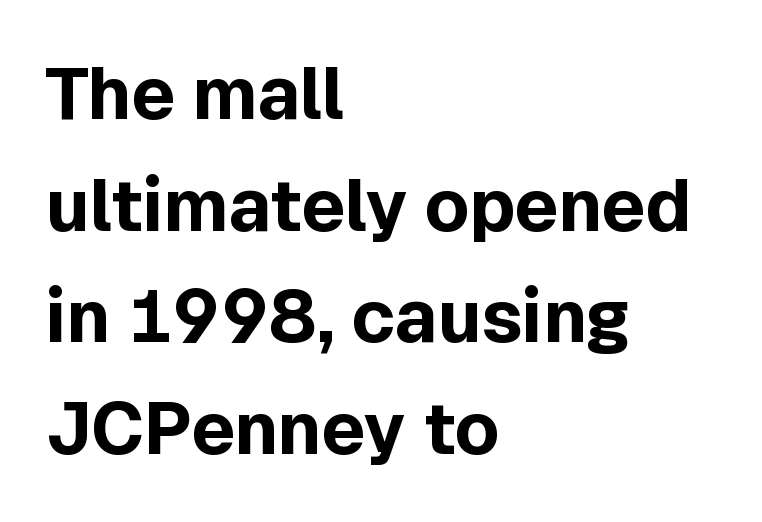
{"serif": "no", "italic": "no", "bold": "yes", "weight": "bold", "width": "normal", "x_height": "medium", "monospaced": "no", "underline": "no", "align": "left", "line_spacing": "normal", "line_spacing_ratio": 1.53, "letter_spacing": "normal", "letter_spacing_em": 0.0, "glyph_px": 73}
